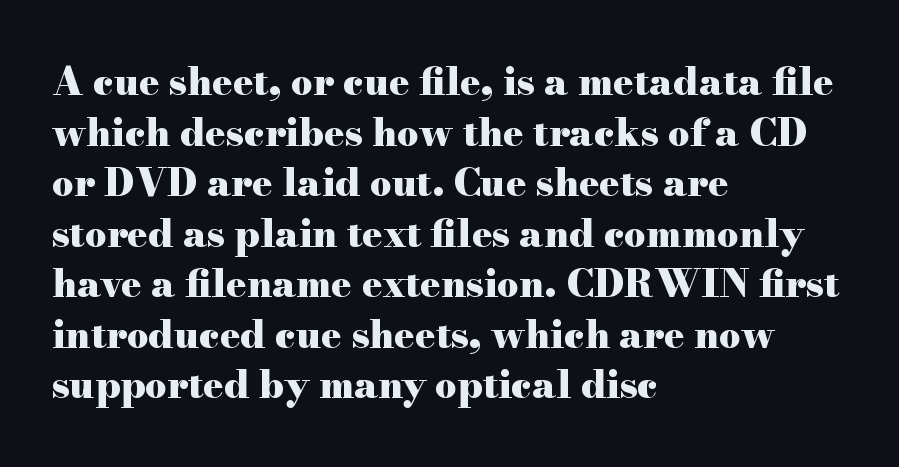
The image shows 38 px heavy, wide serif type, upright; set left-aligned, normal line spacing (1.33x), normal letter spacing, not underlined; high stroke contrast and a small x-height.
